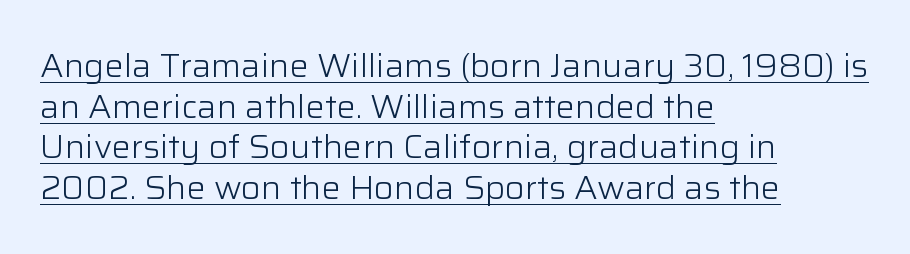
Unbolded letterforms with no extra heft. Is this a sans? Yes — the strokes have no serifs. The lines sit at an ordinary, default distance from one another. Upright lettering throughout. The letterforms sit shoulder to shoulder at normal distance.
